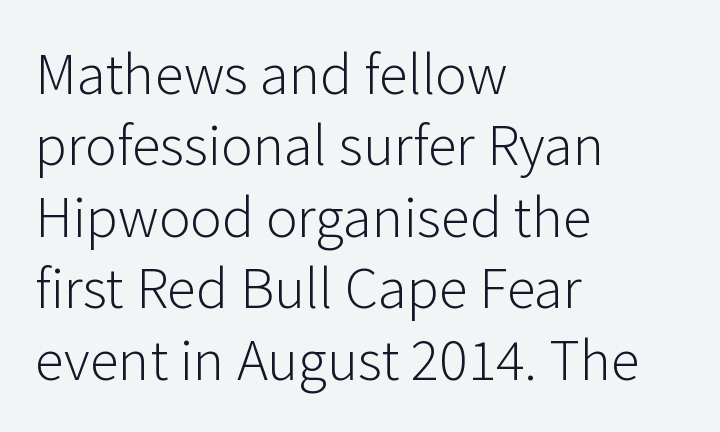
Q: Is the text bold? A: No.
Q: Is the text italic (slanted)? A: No, it is upright.
Q: Is the typeface a serif or a sans-serif typeface? A: Sans-serif.
Q: Is the text underlined? A: No.
Q: How is the paragraph aligned? A: Left-aligned.
Q: Is the spacing between letters normal or unusually wide? A: Normal.
Q: Width (condensed, normal, or wide)? A: Normal.
Q: Stroke contrast? A: Low.
Q: x-height? A: Medium.
Q: Monospaced? A: No.
